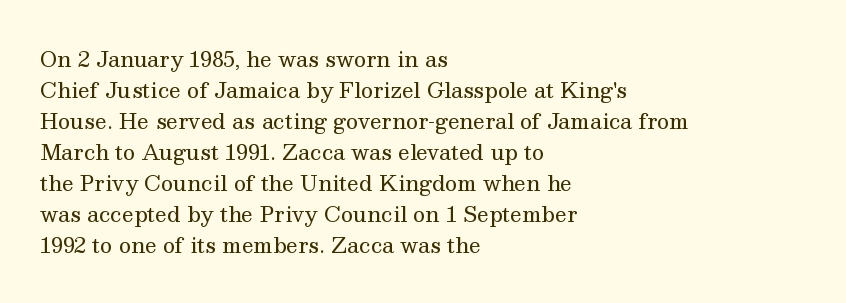
Q: Is the text bold? A: No.
Q: Is the text italic (slanted)? A: No, it is upright.
Q: Is the text underlined? A: No.
Q: How is the paragraph aligned? A: Left-aligned.
Q: Is the spacing between letters normal or unusually wide? A: Normal.
Q: Is the spacing between lines tight, normal or loose? A: Normal.
